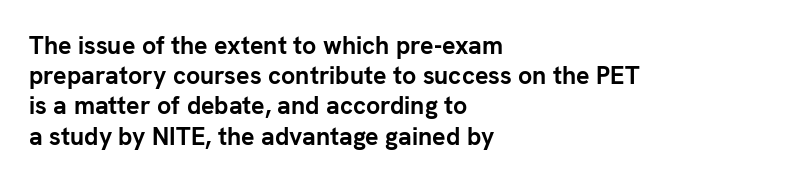
{"italic": "no", "bold": "yes", "underline": "no", "align": "left", "line_spacing_ratio": 1.21, "letter_spacing": "normal", "letter_spacing_em": 0.0, "glyph_px": 25}
